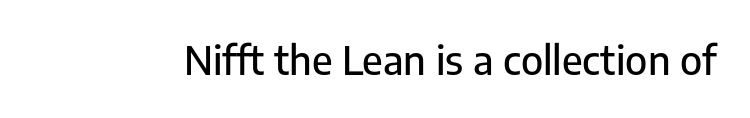
Q: Is the text italic (slanted)? A: No, it is upright.
Q: Is the typeface a serif or a sans-serif typeface? A: Sans-serif.
Q: Is the text underlined? A: No.
Q: Is the spacing between letters normal or unusually wide? A: Normal.
Q: Width (condensed, normal, or wide)? A: Normal.
Q: Stroke contrast? A: Low.
Q: x-height? A: Medium.
Q: Monospaced? A: No.
